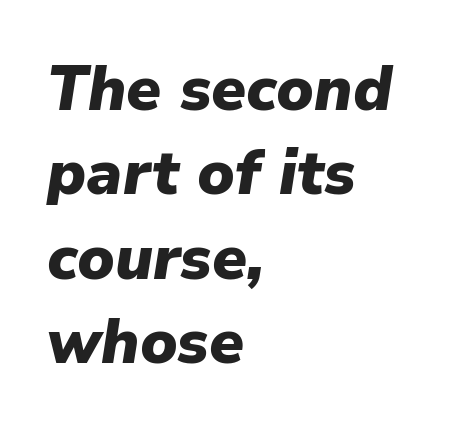
{"italic": "yes", "lean": "right", "slant_degrees": 9, "bold": "yes", "weight": "heavy", "width": "normal", "stroke_contrast": "low", "x_height": "medium", "monospaced": "no", "underline": "no", "align": "left", "line_spacing": "normal", "line_spacing_ratio": 1.36, "letter_spacing": "normal", "letter_spacing_em": 0.0, "glyph_px": 62}
